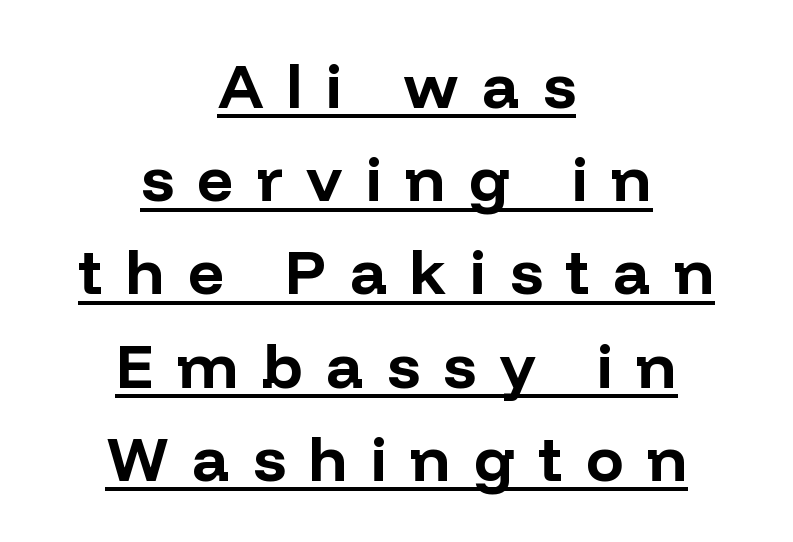
Q: Is the text bold? A: Yes.
Q: Is the text italic (slanted)? A: No, it is upright.
Q: Is the typeface a serif or a sans-serif typeface? A: Sans-serif.
Q: Is the text underlined? A: Yes.
Q: How is the paragraph aligned? A: Centered.
Q: Is the spacing between letters normal or unusually wide? A: Unusually wide.
Q: Is the spacing between lines tight, normal or loose? A: Normal.
Q: Width (condensed, normal, or wide)? A: Normal.
Q: Stroke contrast? A: Low.
Q: x-height? A: Medium.
Q: Monospaced? A: No.
